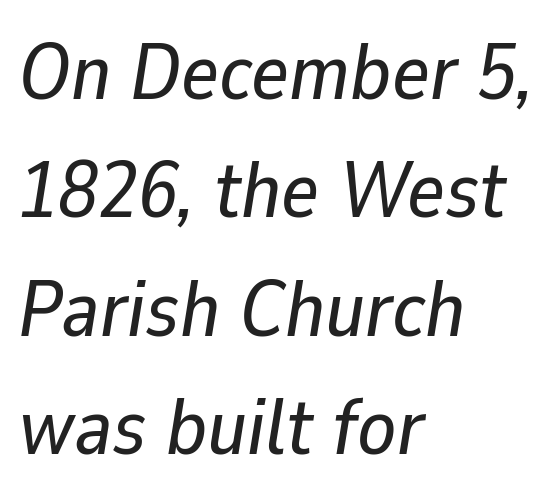
The image shows 80 px text type, italic (leaning right); set left-aligned, normal line spacing (1.48x), normal letter spacing, not underlined; low stroke contrast and a medium x-height.
